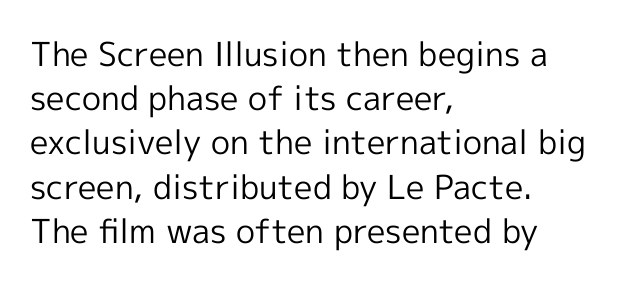
You can tell it's not italic because the verticals are truly vertical. The passage shown is typed in a proportional face where columns would drift. Each line starts at the same left margin while the right side varies. Unmarked baselines from the first word to the last.
